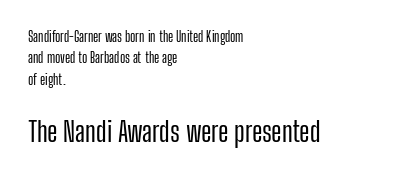
Each word holds together tightly as a unit, with standard inter-letter gaps. Notice how descenders clear the ascenders below comfortably — that's standard leading. In this sample the second text group is rendered at the bigger scale. The gap between lines stays unmarked.
